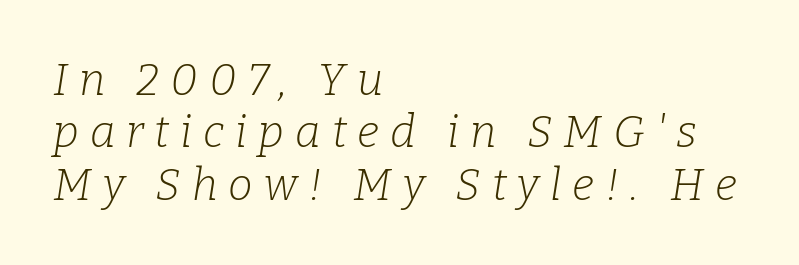
Q: Is the text bold? A: No.
Q: Is the text italic (slanted)? A: Yes, it leans right by about 9 degrees.
Q: Is the typeface a serif or a sans-serif typeface? A: Serif.
Q: Is the text underlined? A: No.
Q: How is the paragraph aligned? A: Left-aligned.
Q: Is the spacing between letters normal or unusually wide? A: Unusually wide.
Q: Width (condensed, normal, or wide)? A: Normal.
Q: Stroke contrast? A: Low.
Q: x-height? A: Medium.
Q: Monospaced? A: No.
